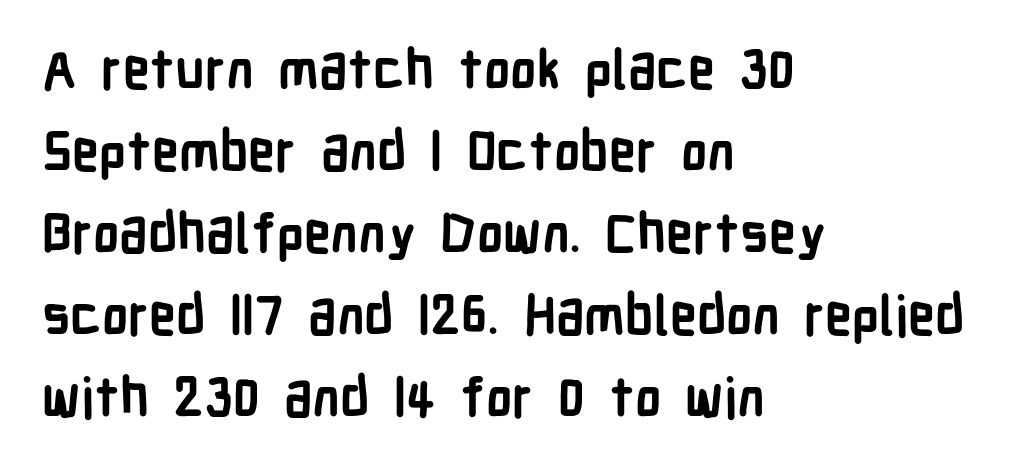
{"serif": "no", "italic": "no", "bold": "yes", "weight": "semibold", "width": "condensed", "stroke_contrast": "low", "x_height": "medium", "monospaced": "no", "underline": "no", "align": "left", "line_spacing": "normal", "line_spacing_ratio": 1.52, "letter_spacing": "normal", "letter_spacing_em": 0.0, "glyph_px": 54}
